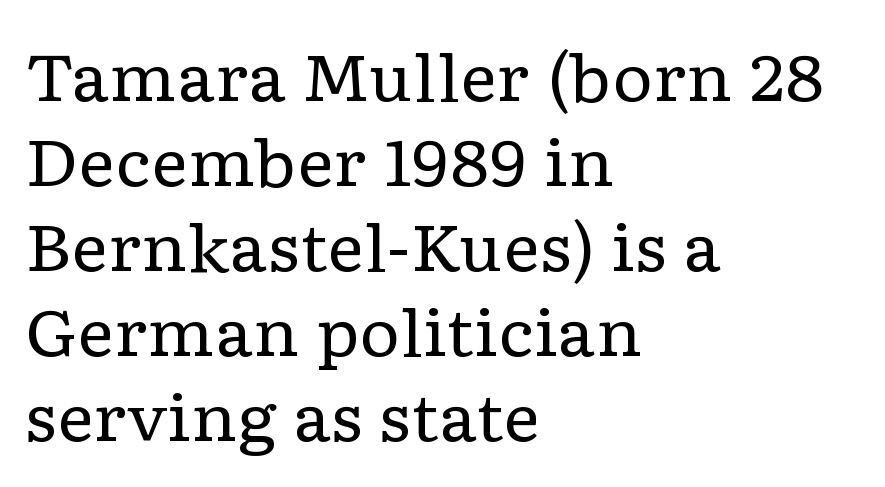
The strokes carry an ordinary text weight at most. Just letters on the line, the space beneath them empty. This sample uses an upright cut, with every glyph sitting square on the baseline. This sample keeps an unexceptional amount of space between lines. Tracking here is standard; glyphs follow each other at the usual distance. Here the designer chose a conventional face with non-uniform glyph widths.
